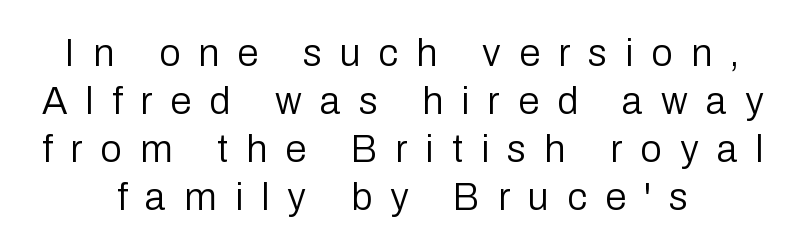
The space directly below the letters is spotless. In terms of letterspacing, this is a distinctly airy, spread setting. The text block is weighted toward neither margin, spreading evenly from the middle. This sample uses an upright cut, with every glyph sitting square on the baseline. Do the characters align in a grid? No, the font is proportional.
